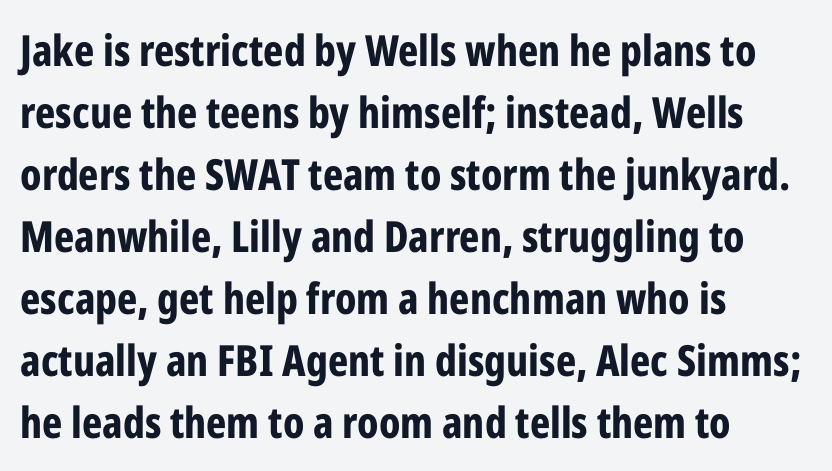
Q: Is the text bold? A: Yes.
Q: Is the text italic (slanted)? A: No, it is upright.
Q: Is the typeface a serif or a sans-serif typeface? A: Sans-serif.
Q: Is the text underlined? A: No.
Q: How is the paragraph aligned? A: Left-aligned.
Q: Is the spacing between letters normal or unusually wide? A: Normal.
Q: Is the spacing between lines tight, normal or loose? A: Normal.
Q: Width (condensed, normal, or wide)? A: Condensed.
Q: Stroke contrast? A: Low.
Q: x-height? A: Medium.
Q: Monospaced? A: No.
